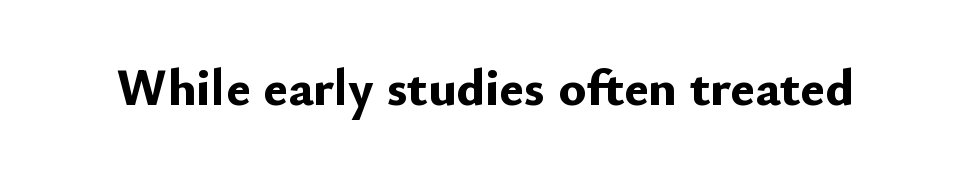
The image shows 52 px bold sans-serif type, upright; set normal letter spacing, not underlined; low stroke contrast and a small x-height.
